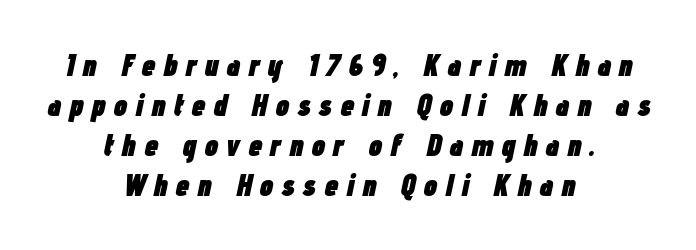
Does the leading feel generous? No, just average. Descenders hang freely into open space. The rag falls on both sides of this text block equally. The passage shown is typed in a proportional face where columns would drift.
